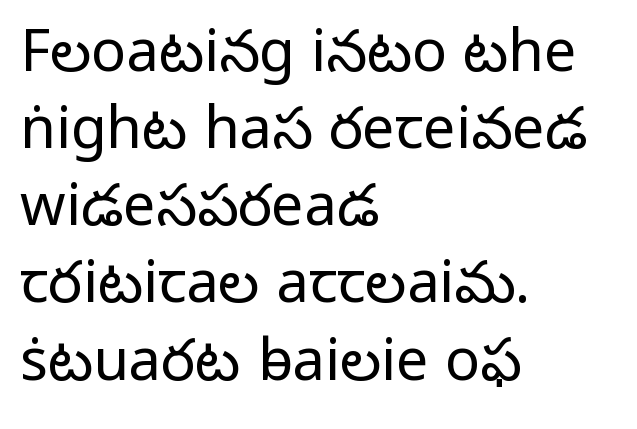
Q: Is the text bold? A: No.
Q: Is the text italic (slanted)? A: No, it is upright.
Q: Is the typeface a serif or a sans-serif typeface? A: Sans-serif.
Q: Is the text underlined? A: No.
Q: How is the paragraph aligned? A: Left-aligned.
Q: Is the spacing between letters normal or unusually wide? A: Normal.
Q: Is the spacing between lines tight, normal or loose? A: Normal.
Q: Width (condensed, normal, or wide)? A: Normal.
Q: Stroke contrast? A: Low.
Q: x-height? A: Medium.
Q: Monospaced? A: No.
